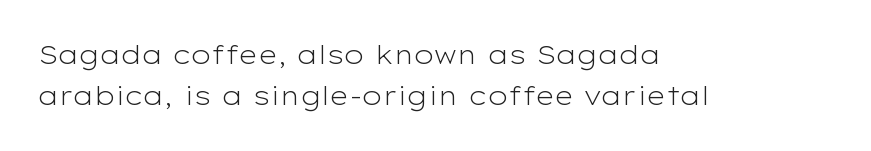
The image shows 26 px text type, upright; set left-aligned, normal line spacing (1.58x), normal letter spacing, not underlined.
